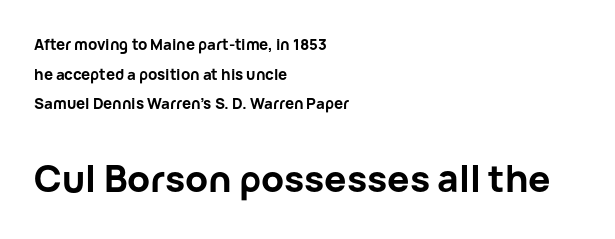
Style check: upright. The face used here is proportionally spaced, like ordinary book or web type. Default kerning and tracking; the words read as compact shapes. On the weight axis this lands at bold, roughly 700.
